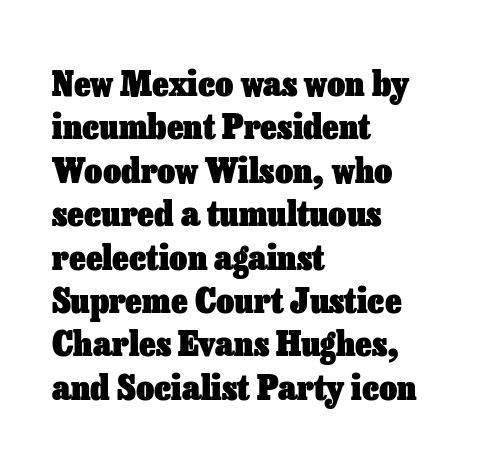
{"italic": "no", "bold": "yes", "weight": "heavy", "width": "normal", "stroke_contrast": "low", "x_height": "medium", "monospaced": "no", "underline": "no", "align": "left", "line_spacing_ratio": 1.24, "letter_spacing": "normal", "letter_spacing_em": 0.0, "glyph_px": 35}
